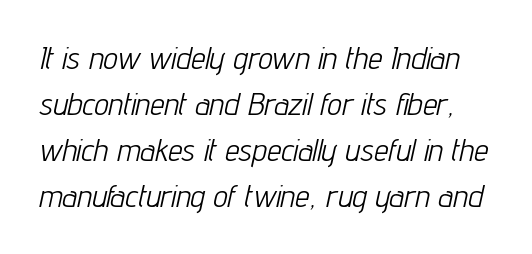
The image shows 32 px light, condensed type, italic (leaning right); set normal line spacing (1.44x), normal letter spacing, not underlined; low stroke contrast and a medium x-height.
